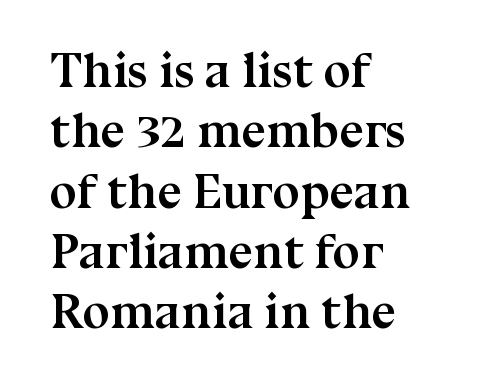
Anything drawn beneath the words? Only blank space. Are there feet on the stems? There are — it's a serif. These lines stack with their left ends in a neat column. The tracking reads as untouched default to a designer's eye. The face used here is proportionally spaced, like ordinary book or web type.
